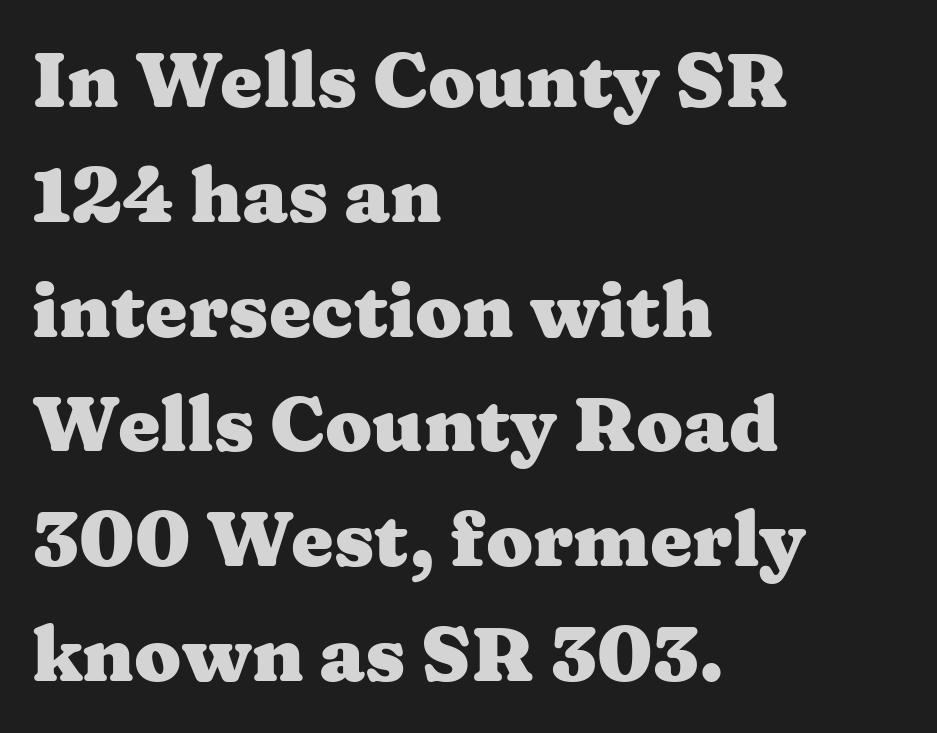
You could not count columns in this text — the font is proportionally spaced. Vertical spacing — default. A student would call this left alignment; a typographer would say flush left, rag right. The gaps between neighbouring characters are ordinary and unremarkable. Is this a sans? No — the strokes have serifs.
